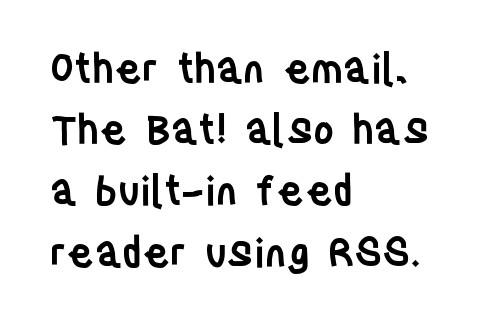
The image shows 40 px semibold, condensed sans-serif type, upright; set left-aligned, normal line spacing (1.53x), normal letter spacing, not underlined; low stroke contrast and a large x-height.
